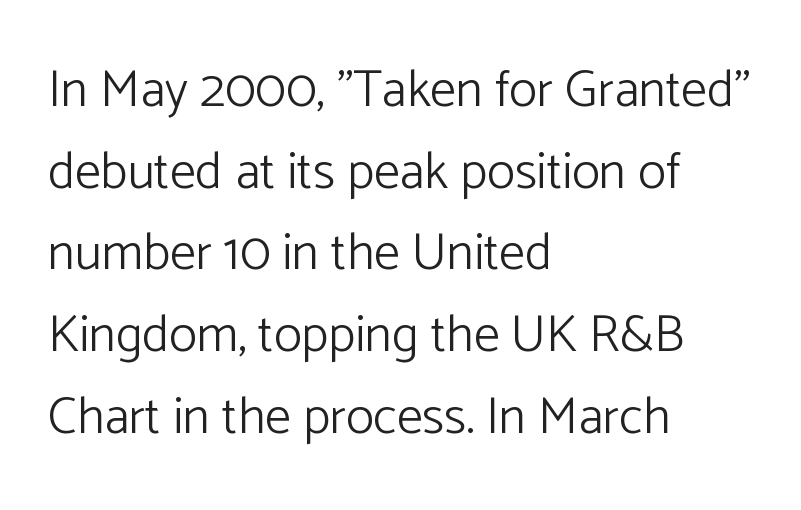
Compared with a centered layout, this one pins lines to the left instead. The type is set solid horizontally, with unmodified tracking. Classification — sans serif. The typesetting does not lean heavy: it is not bold.
